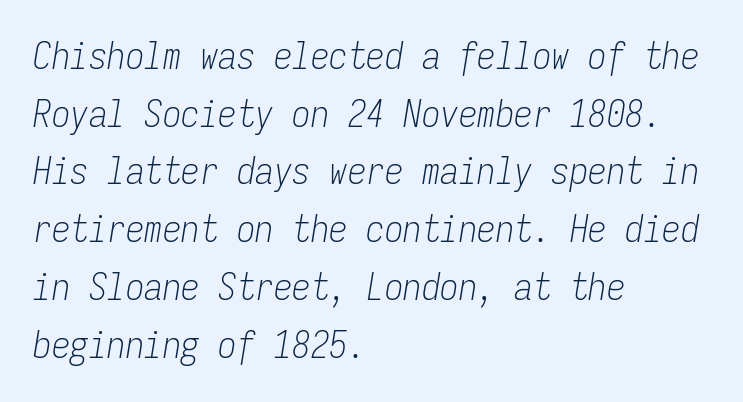
The image shows 37 px light, condensed type, italic (leaning right), monospaced; set left-aligned, normal line spacing (1.56x), normal letter spacing, not underlined; low stroke contrast and a medium x-height.
